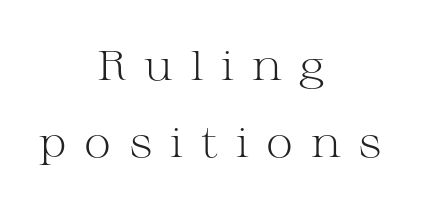
Q: Is the text bold? A: No.
Q: Is the text italic (slanted)? A: No, it is upright.
Q: Is the typeface a serif or a sans-serif typeface? A: Serif.
Q: Is the text underlined? A: No.
Q: How is the paragraph aligned? A: Centered.
Q: Is the spacing between letters normal or unusually wide? A: Unusually wide.
Q: Width (condensed, normal, or wide)? A: Wide.
Q: Stroke contrast? A: Medium.
Q: x-height? A: Medium.
Q: Monospaced? A: No.
